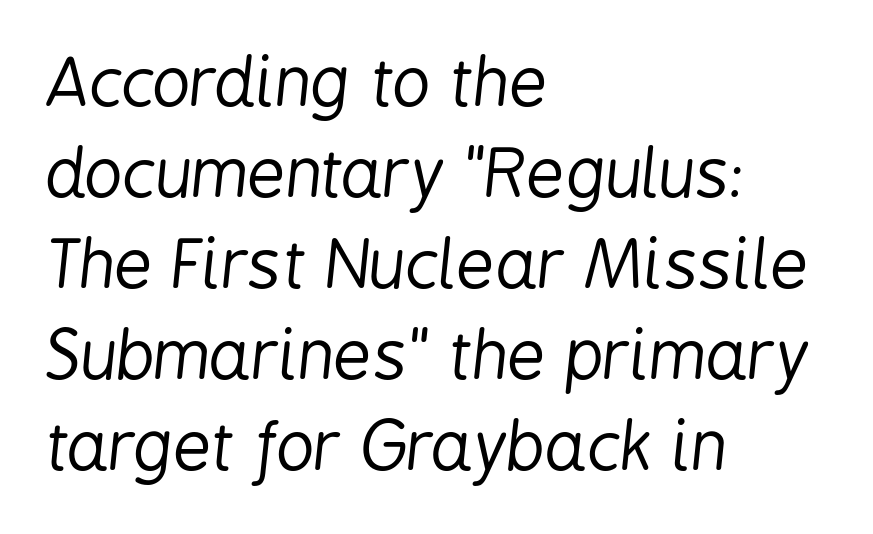
Letters rest on an invisible, unmarked baseline. The specimen reads as italic at a glance. If you measured baseline to baseline, you'd find a middling distance. Stroke thickness stays within the range of a standard reading face or lighter. Letter spacing: default. Here the designer chose a conventional face with non-uniform glyph widths.
